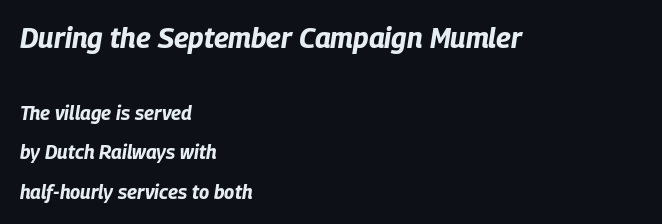
Q: Is the text bold? A: Yes.
Q: Is the text italic (slanted)? A: Yes, it leans right by about 9 degrees.
Q: Is the text underlined? A: No.
Q: How is the paragraph aligned? A: Left-aligned.
Q: Is the spacing between letters normal or unusually wide? A: Normal.
Q: Is the spacing between lines tight, normal or loose? A: Loose.
Q: Which block of text is set in a larger size, the first (top) or the second (bottom)? A: The first (top) one.
Q: Width (condensed, normal, or wide)? A: Condensed.
Q: Stroke contrast? A: Low.
Q: x-height? A: Large.
Q: Monospaced? A: No.
